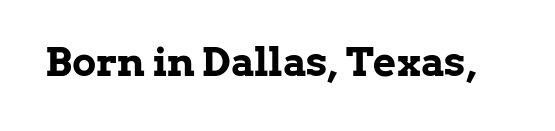
Q: Is the text bold? A: Yes.
Q: Is the text italic (slanted)? A: No, it is upright.
Q: Is the typeface a serif or a sans-serif typeface? A: Serif.
Q: Is the text underlined? A: No.
Q: Is the spacing between letters normal or unusually wide? A: Normal.
Q: Width (condensed, normal, or wide)? A: Normal.
Q: Stroke contrast? A: Low.
Q: x-height? A: Medium.
Q: Monospaced? A: No.
